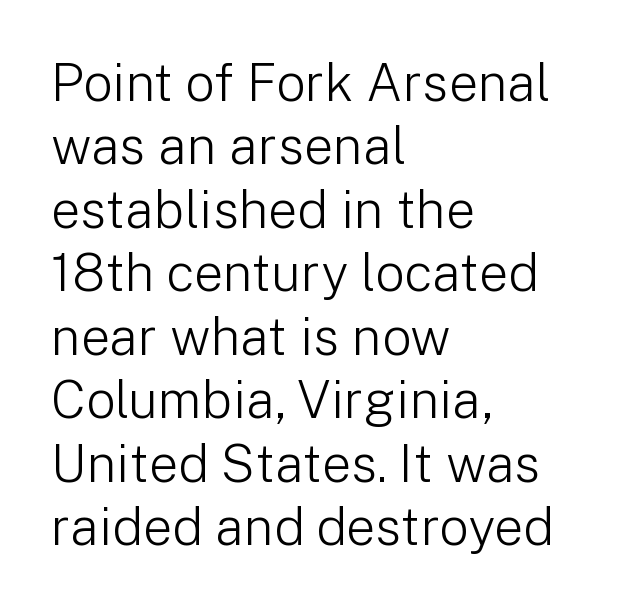
The image shows 52 px light sans-serif type, upright; set left-aligned, line spacing 1.22x, normal letter spacing, not underlined; low stroke contrast and a medium x-height.
